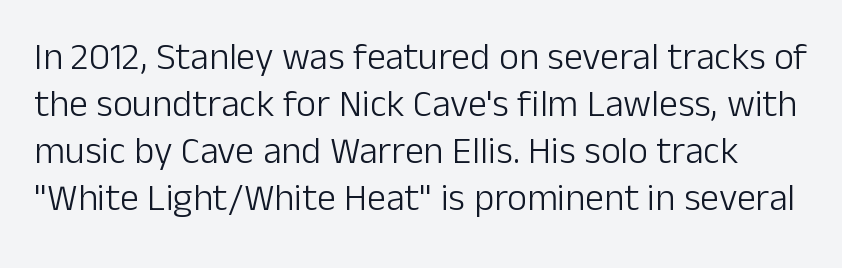
Look at the bottom of the vertical strokes: they stop flat, with no serifs. Characters follow at the spacing the type designer built in. Clear beneath every line of the passage. You can tell it's not italic because the verticals are truly vertical. Is the type heavy? It reads as light-to-regular instead. A typesetter would call this proportional, since set widths differ per character.
